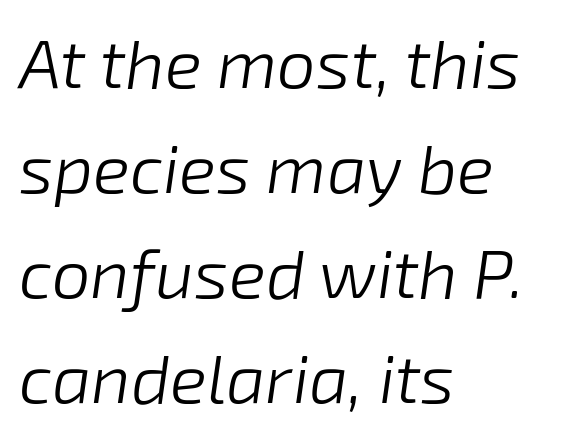
The image shows 69 px light type, italic (leaning right); set left-aligned, normal line spacing (1.52x), normal letter spacing, not underlined; low stroke contrast and a medium x-height.
